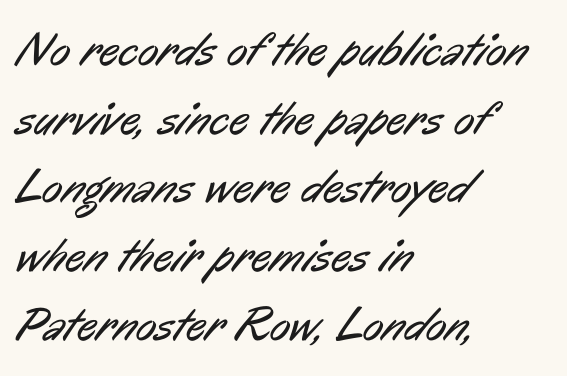
{"serif": "no", "bold": "no", "weight": "regular", "width": "condensed", "stroke_contrast": "low", "x_height": "medium", "monospaced": "no", "underline": "no", "align": "left", "line_spacing": "normal", "line_spacing_ratio": 1.43, "letter_spacing": "normal", "letter_spacing_em": 0.0, "glyph_px": 48}
